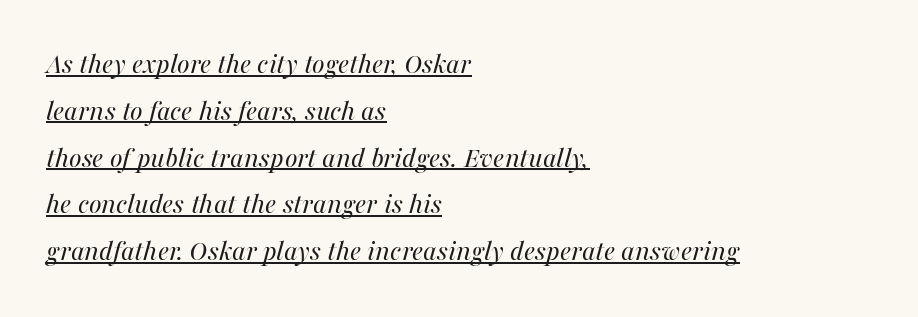
Italic: yes, the glyphs are oblique. Summary of weight: not heavy and not bold. The glyphs are accompanied by a horizontal stroke just below them. These lines sit exactly where default settings would place them. Looks like regular typesetting: each glyph gets only the width it needs.
